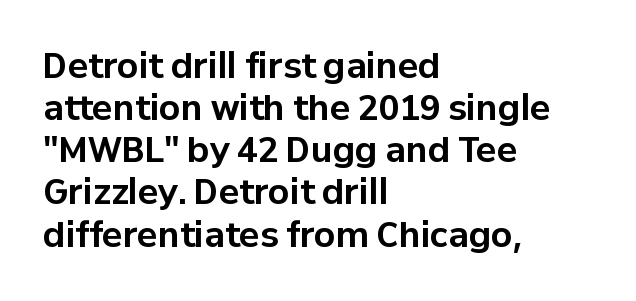
{"serif": "no", "italic": "no", "bold": "yes", "weight": "bold", "width": "normal", "stroke_contrast": "low", "x_height": "medium", "monospaced": "no", "underline": "no", "align": "left", "line_spacing_ratio": 1.24, "letter_spacing": "normal", "letter_spacing_em": 0.0, "glyph_px": 34}
